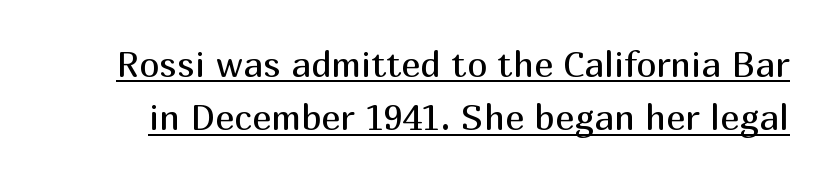
Q: Is the text bold? A: No.
Q: Is the text italic (slanted)? A: No, it is upright.
Q: Is the typeface a serif or a sans-serif typeface? A: Sans-serif.
Q: Is the text underlined? A: Yes.
Q: Is the spacing between letters normal or unusually wide? A: Normal.
Q: Is the spacing between lines tight, normal or loose? A: Normal.
Q: Width (condensed, normal, or wide)? A: Normal.
Q: Stroke contrast? A: Medium.
Q: x-height? A: Medium.
Q: Monospaced? A: No.
